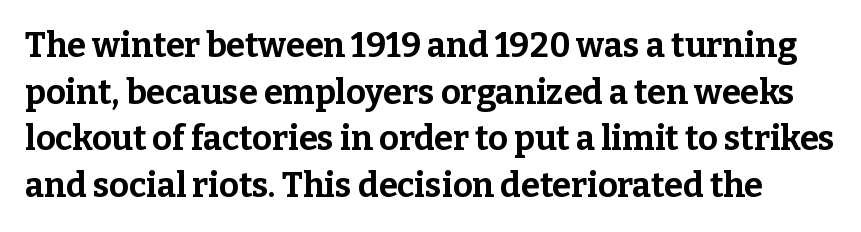
Q: Is the text bold? A: Yes.
Q: Is the text italic (slanted)? A: No, it is upright.
Q: Is the typeface a serif or a sans-serif typeface? A: Serif.
Q: Is the text underlined? A: No.
Q: Is the spacing between letters normal or unusually wide? A: Normal.
Q: Is the spacing between lines tight, normal or loose? A: Normal.
Q: Width (condensed, normal, or wide)? A: Normal.
Q: Stroke contrast? A: Low.
Q: x-height? A: Medium.
Q: Monospaced? A: No.
